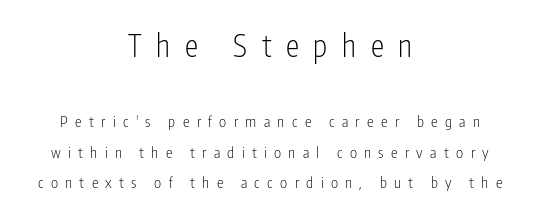
Q: Is the text bold? A: No.
Q: Is the text italic (slanted)? A: No, it is upright.
Q: Is the typeface a serif or a sans-serif typeface? A: Sans-serif.
Q: Is the text underlined? A: No.
Q: How is the paragraph aligned? A: Centered.
Q: Is the spacing between letters normal or unusually wide? A: Unusually wide.
Q: Is the spacing between lines tight, normal or loose? A: Loose.
Q: Which block of text is set in a larger size, the first (top) or the second (bottom)? A: The first (top) one.
Q: Width (condensed, normal, or wide)? A: Condensed.
Q: Stroke contrast? A: Low.
Q: x-height? A: Medium.
Q: Monospaced? A: No.
